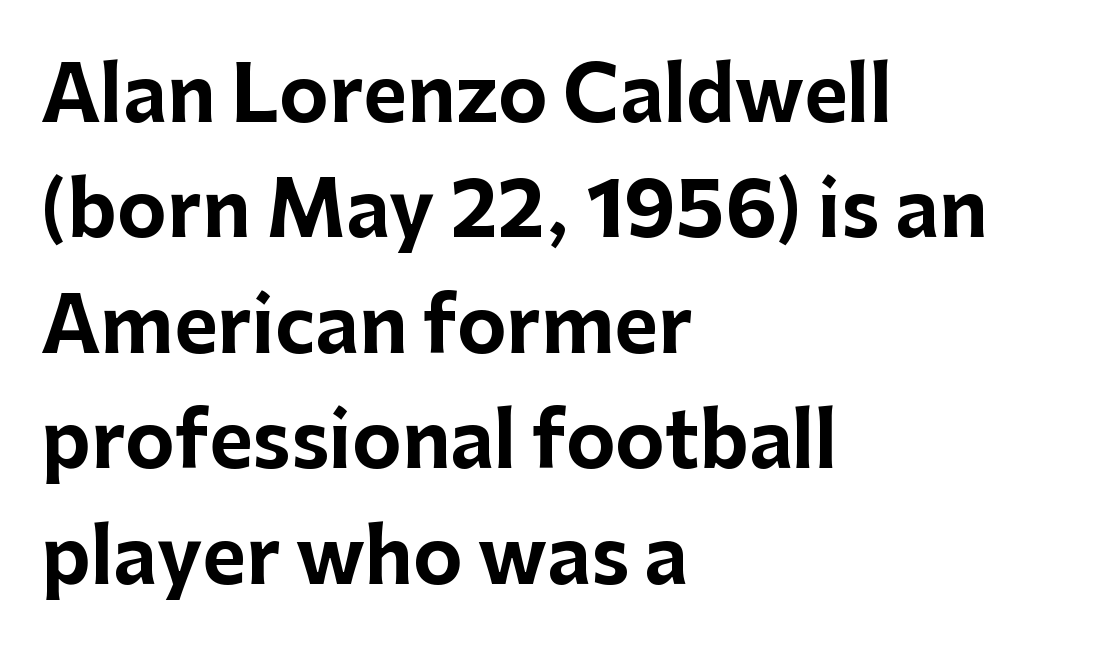
Q: Is the text bold? A: Yes.
Q: Is the text italic (slanted)? A: No, it is upright.
Q: Is the typeface a serif or a sans-serif typeface? A: Sans-serif.
Q: Is the text underlined? A: No.
Q: How is the paragraph aligned? A: Left-aligned.
Q: Is the spacing between letters normal or unusually wide? A: Normal.
Q: Is the spacing between lines tight, normal or loose? A: Normal.
Q: Width (condensed, normal, or wide)? A: Normal.
Q: Stroke contrast? A: Low.
Q: x-height? A: Medium.
Q: Monospaced? A: No.
